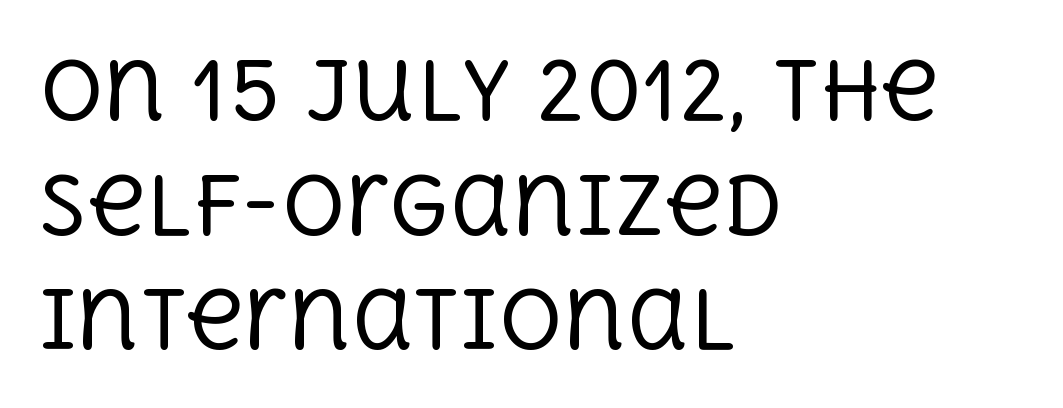
Each word holds together tightly as a unit, with standard inter-letter gaps. Italic? Not at all — the glyphs are vertical. The cut favours lightness, reaching ordinary text weight at its darkest. Only glyphs here, with clear space below each row.
